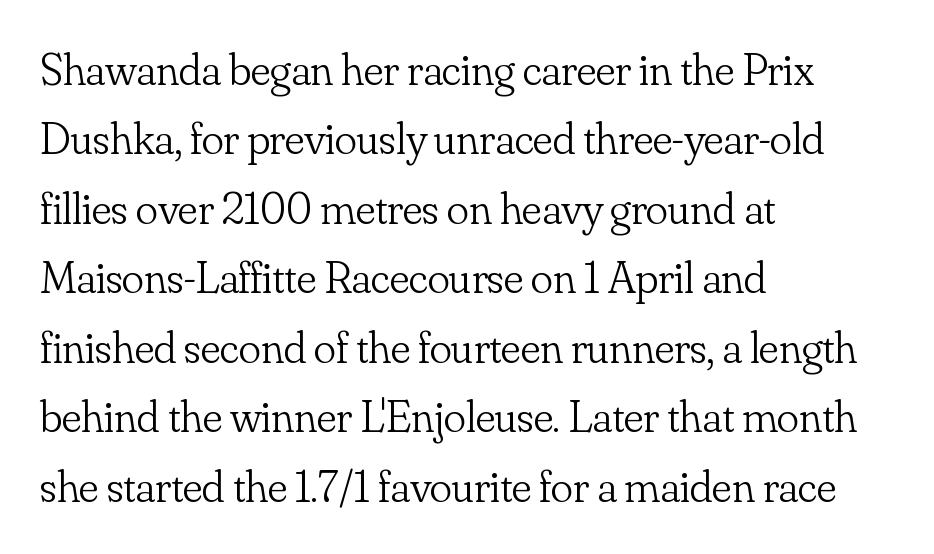
Q: Is the text bold? A: No.
Q: Is the text italic (slanted)? A: No, it is upright.
Q: Is the typeface a serif or a sans-serif typeface? A: Serif.
Q: Is the text underlined? A: No.
Q: How is the paragraph aligned? A: Left-aligned.
Q: Is the spacing between letters normal or unusually wide? A: Normal.
Q: Is the spacing between lines tight, normal or loose? A: Normal.
Q: Width (condensed, normal, or wide)? A: Normal.
Q: Stroke contrast? A: Low.
Q: x-height? A: Small.
Q: Monospaced? A: No.
